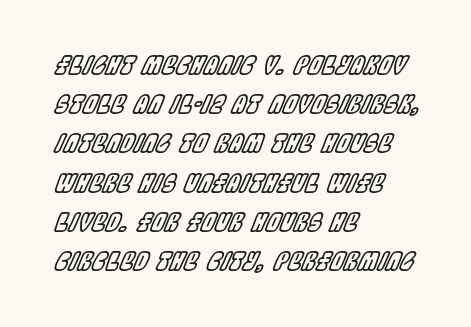
Q: Is the text italic (slanted)? A: Yes, it leans right by about 22 degrees.
Q: Is the text underlined? A: No.
Q: How is the paragraph aligned? A: Left-aligned.
Q: Is the spacing between letters normal or unusually wide? A: Normal.
Q: Is the spacing between lines tight, normal or loose? A: Normal.
